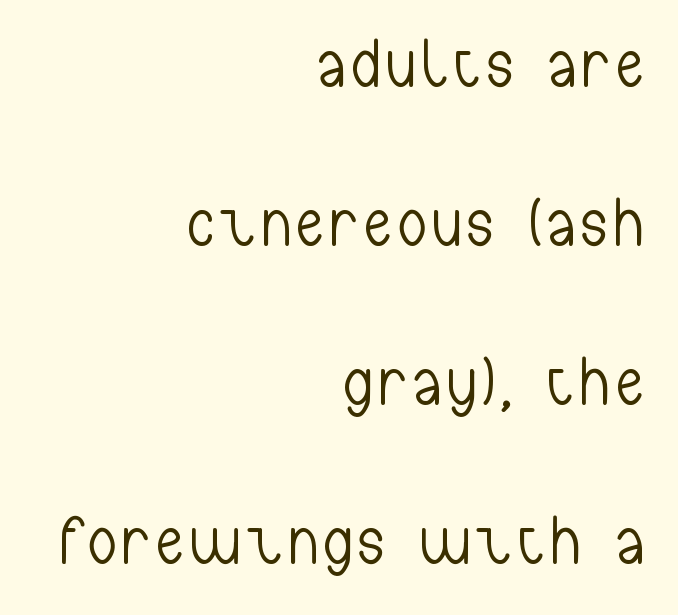
{"serif": "no", "italic": "no", "bold": "no", "weight": "light", "width": "condensed", "stroke_contrast": "low", "x_height": "medium", "monospaced": "no", "underline": "no", "align": "right", "line_spacing": "loose", "line_spacing_ratio": 2.34, "glyph_px": 68}
